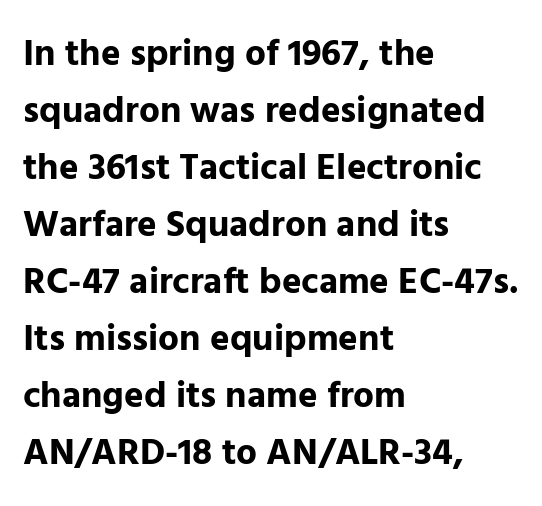
{"serif": "no", "italic": "no", "bold": "yes", "weight": "bold", "width": "normal", "stroke_contrast": "low", "x_height": "medium", "monospaced": "no", "underline": "no", "align": "left", "line_spacing": "normal", "line_spacing_ratio": 1.54, "letter_spacing": "normal", "letter_spacing_em": 0.0, "glyph_px": 37}
